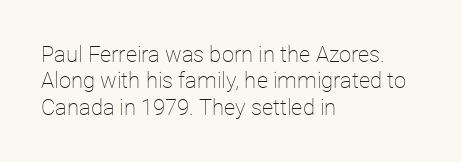
{"italic": "no", "bold": "no", "underline": "no", "align": "left", "line_spacing_ratio": 1.2, "letter_spacing": "normal", "letter_spacing_em": 0.0, "glyph_px": 22}
